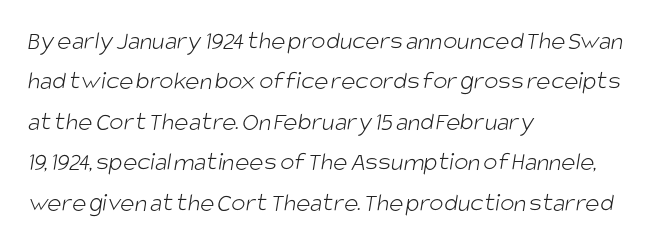
{"bold": "no", "underline": "no", "align": "left", "line_spacing": "normal", "line_spacing_ratio": 1.5, "letter_spacing": "normal", "letter_spacing_em": 0.0, "glyph_px": 27}
